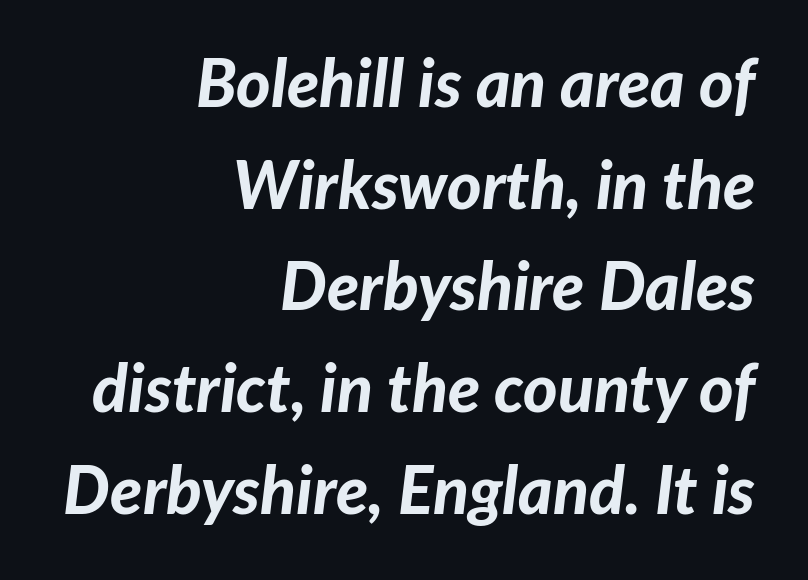
Plain, unruled lines of type. Thick stems and heavy bowls — unmistakably bold. The glyphs look as if they've been sheared to an angle. Proportional: the letters do not fall into vertical columns.
